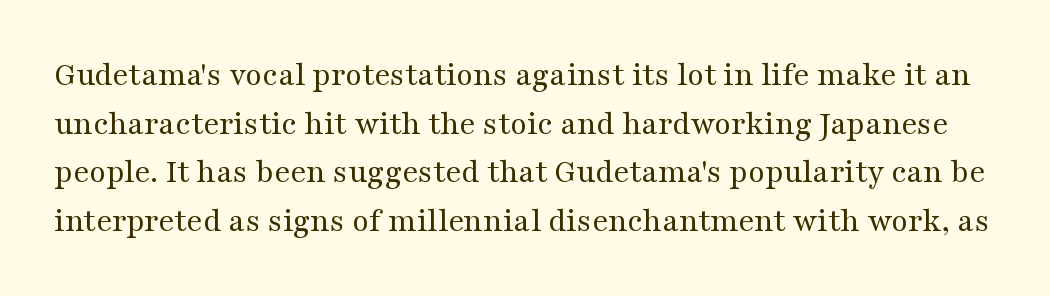
The image shows 34 px regular-weight, wide serif type, upright; set normal line spacing (1.43x), normal letter spacing, not underlined; medium stroke contrast and a medium x-height.
